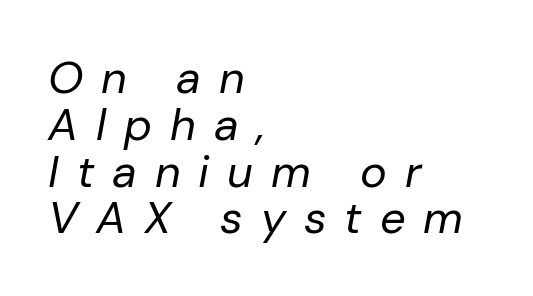
The image shows 45 px regular-weight type, italic (leaning right); set left-aligned, tight line spacing (1.04x), unusually wide letter spacing (+0.4 em), not underlined; low stroke contrast and a medium x-height.
